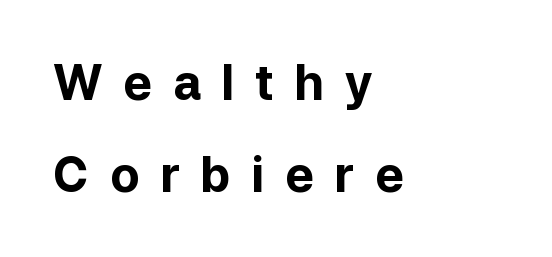
{"serif": "no", "italic": "no", "bold": "yes", "weight": "bold", "width": "normal", "stroke_contrast": "low", "x_height": "medium", "monospaced": "no", "underline": "no", "align": "left", "line_spacing": "loose", "line_spacing_ratio": 1.91, "letter_spacing": "wide", "letter_spacing_em": 0.43, "glyph_px": 48}
